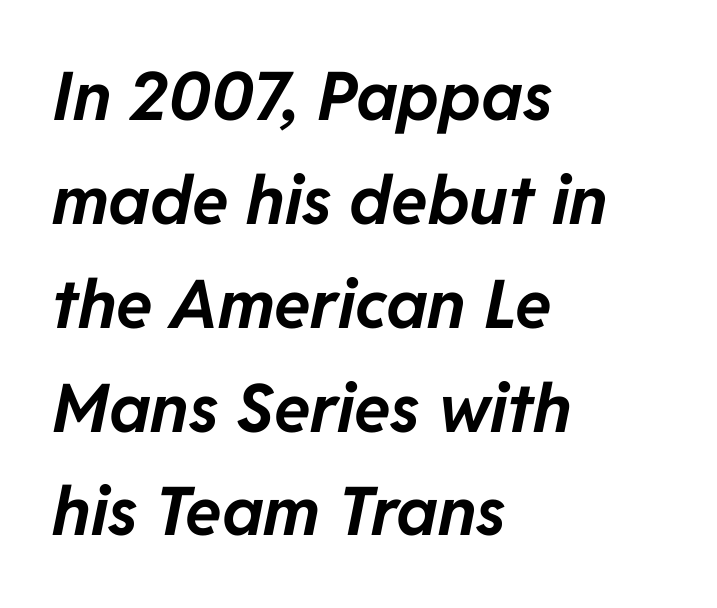
The image shows 67 px bold type, italic (leaning right); set left-aligned, normal line spacing (1.55x), normal letter spacing, not underlined; low stroke contrast and a medium x-height.
